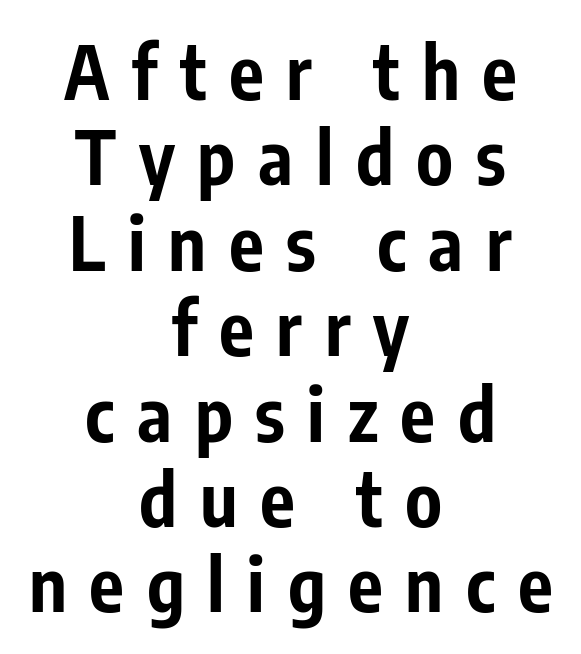
Q: Is the text bold? A: Yes.
Q: Is the text italic (slanted)? A: No, it is upright.
Q: Is the typeface a serif or a sans-serif typeface? A: Sans-serif.
Q: Is the text underlined? A: No.
Q: How is the paragraph aligned? A: Centered.
Q: Is the spacing between letters normal or unusually wide? A: Unusually wide.
Q: Width (condensed, normal, or wide)? A: Condensed.
Q: Stroke contrast? A: Low.
Q: x-height? A: Medium.
Q: Monospaced? A: No.
